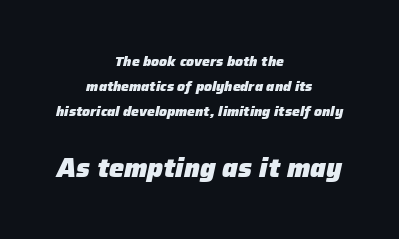
The more generous point size was reserved for the lower chunk. In terms of letterspacing, this is plain default setting. The compositor balanced each line on the midline. Underline: absent. The axis of the letterforms is tilted away from vertical.
